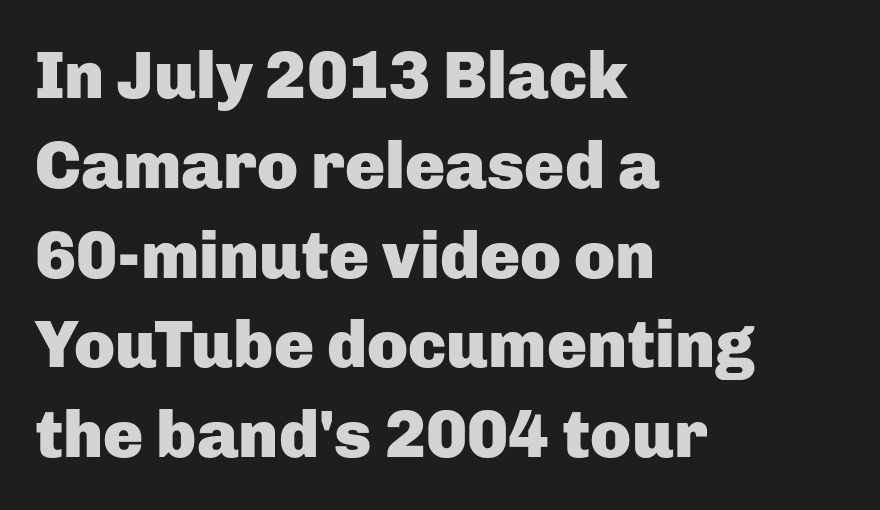
{"serif": "no", "italic": "no", "bold": "yes", "weight": "heavy", "width": "normal", "stroke_contrast": "low", "x_height": "medium", "monospaced": "no", "underline": "no", "align": "left", "line_spacing": "normal", "line_spacing_ratio": 1.34, "letter_spacing": "normal", "letter_spacing_em": 0.0, "glyph_px": 67}
